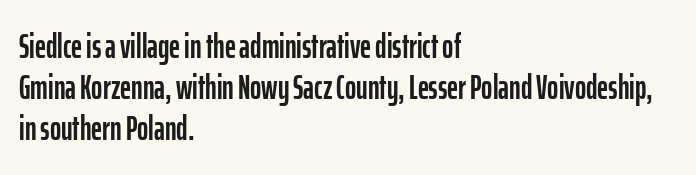
The image shows 34 px condensed sans-serif type, upright; set left-aligned, line spacing 1.21x, normal letter spacing, not underlined; low stroke contrast and a medium x-height.
